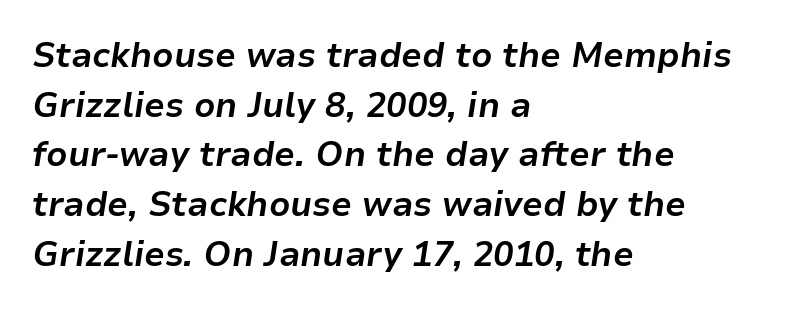
Q: Is the text bold? A: Yes.
Q: Is the text italic (slanted)? A: Yes, it leans right by about 9 degrees.
Q: Is the text underlined? A: No.
Q: How is the paragraph aligned? A: Left-aligned.
Q: Is the spacing between letters normal or unusually wide? A: Normal.
Q: Is the spacing between lines tight, normal or loose? A: Normal.
Q: Width (condensed, normal, or wide)? A: Normal.
Q: Stroke contrast? A: Low.
Q: x-height? A: Medium.
Q: Monospaced? A: No.
